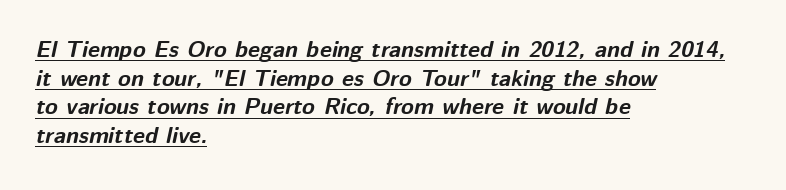
{"italic": "yes", "lean": "right", "slant_degrees": 12, "bold": "yes", "underline": "yes", "align": "left", "line_spacing": "normal", "line_spacing_ratio": 1.25, "letter_spacing": "normal", "letter_spacing_em": 0.0, "glyph_px": 23}
